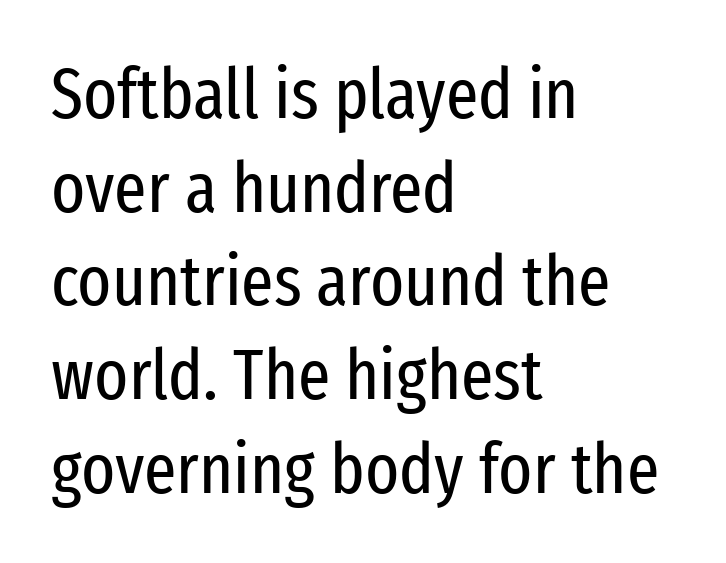
The image shows 71 px regular-weight, condensed sans-serif type, upright; set left-aligned, normal line spacing (1.32x), normal letter spacing, not underlined; low stroke contrast and a medium x-height.
